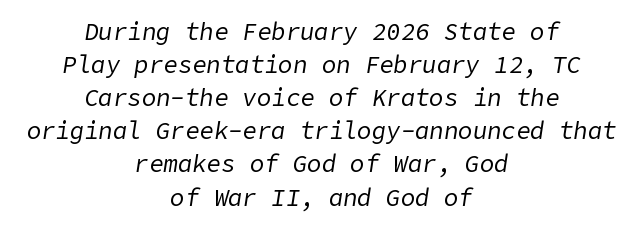
The image shows 24 px text type, italic (leaning right); set centered, normal line spacing (1.38x), normal letter spacing, not underlined.
